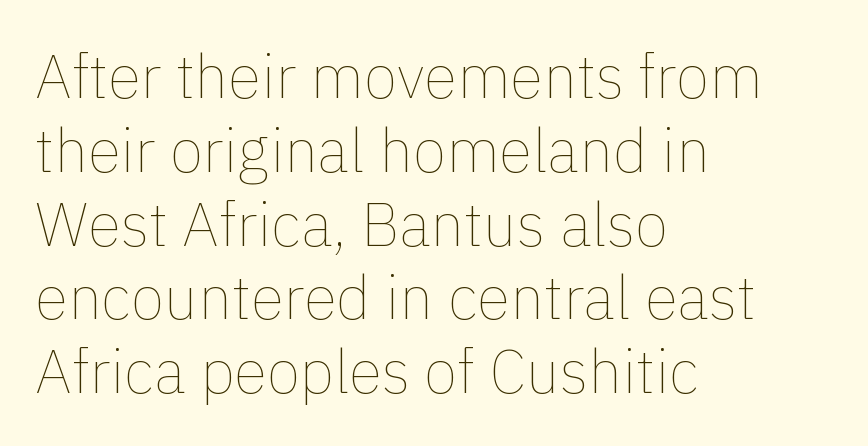
Nope, not italic — everything's standing straight. Each word holds together tightly as a unit, with standard inter-letter gaps. Only glyphs here, with clear space below each row. The text block is weighted toward the left margin, trailing off unevenly rightward.
